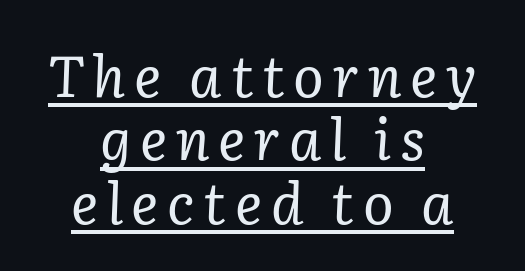
The image shows 57 px regular-weight serif type, italic (leaning right); set centered, tight line spacing (1.11x), underlined; low stroke contrast and a medium x-height.
